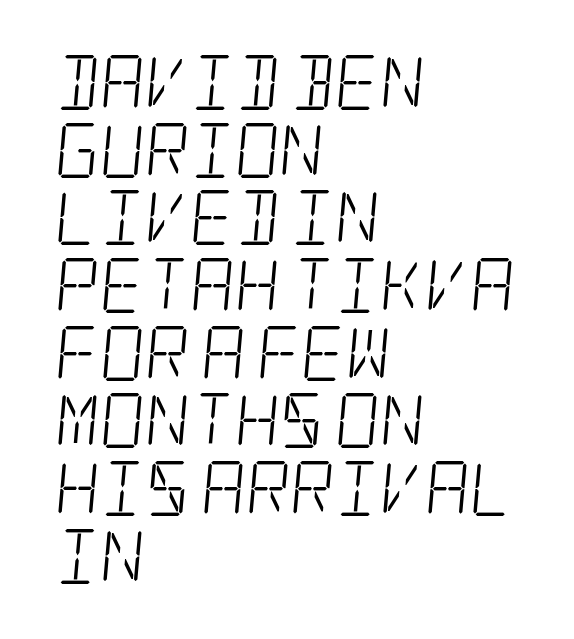
The image shows 55 px light, condensed serif type; set left-aligned, line spacing 1.23x, normal letter spacing, not underlined; low stroke contrast and a large x-height.
